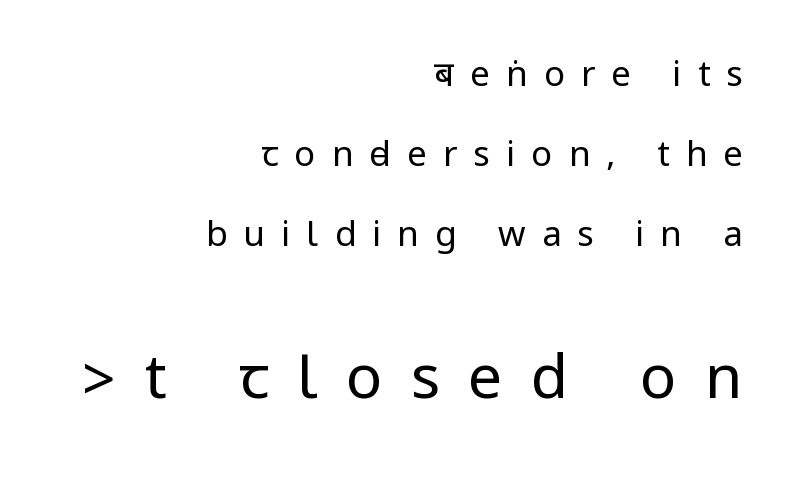
The image shows 61 px regular-weight, condensed sans-serif type, upright; set right-aligned, loose line spacing (2.29x), unusually wide letter spacing (+0.46 em), not underlined; the second (bottom) block is 1.74x larger; low stroke contrast.
